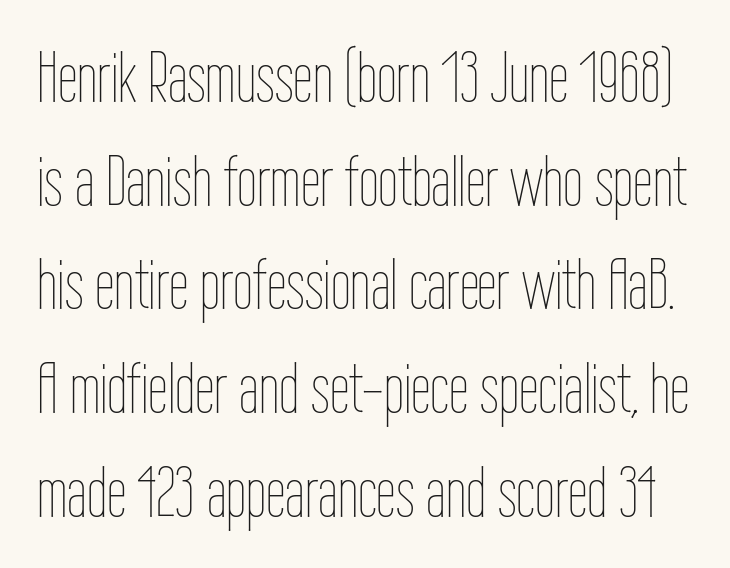
Q: Is the text bold? A: No.
Q: Is the text italic (slanted)? A: No, it is upright.
Q: Is the text underlined? A: No.
Q: Is the spacing between letters normal or unusually wide? A: Normal.
Q: Is the spacing between lines tight, normal or loose? A: Normal.
Q: Width (condensed, normal, or wide)? A: Condensed.
Q: Stroke contrast? A: Low.
Q: x-height? A: Medium.
Q: Monospaced? A: No.
